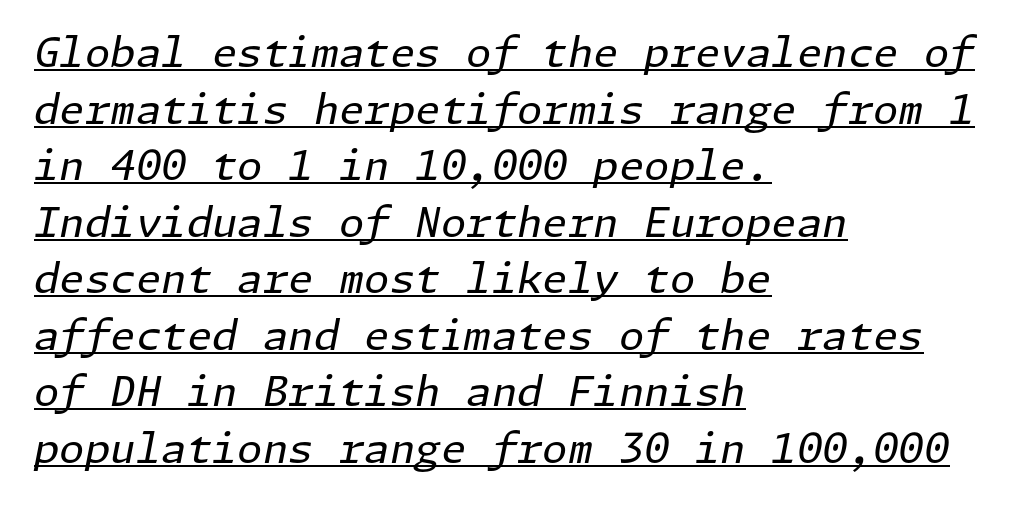
{"italic": "yes", "lean": "right", "slant_degrees": 11, "bold": "no", "weight": "regular", "width": "normal", "stroke_contrast": "low", "x_height": "medium", "underline": "yes", "align": "left", "line_spacing": "normal", "line_spacing_ratio": 1.38, "letter_spacing": "normal", "letter_spacing_em": 0.0, "glyph_px": 41}
